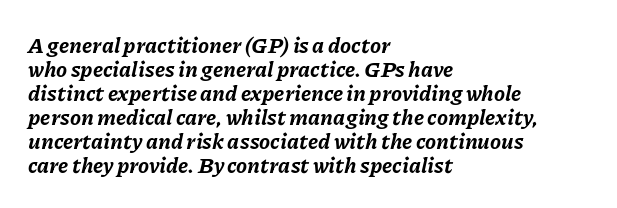
The image shows 22 px bold type, italic (leaning right); set left-aligned, tight line spacing (1.09x), normal letter spacing, not underlined.
